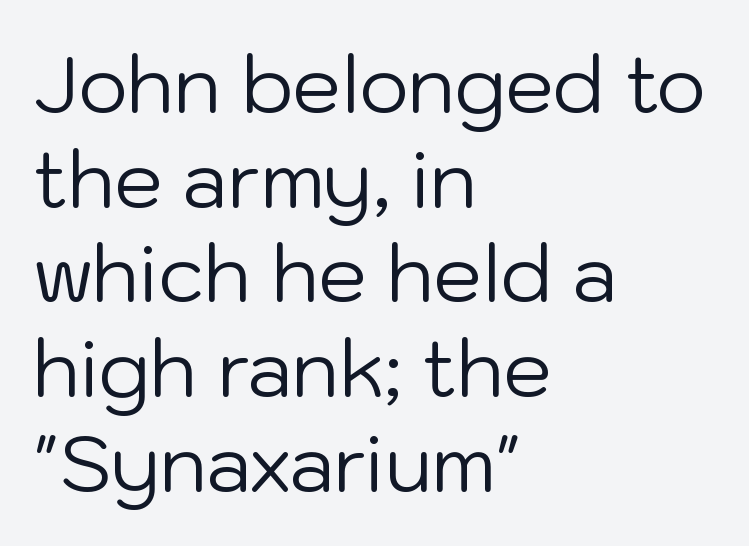
The image shows 77 px regular-weight sans-serif type, upright; set left-aligned, line spacing 1.23x, normal letter spacing, not underlined; low stroke contrast and a medium x-height.
